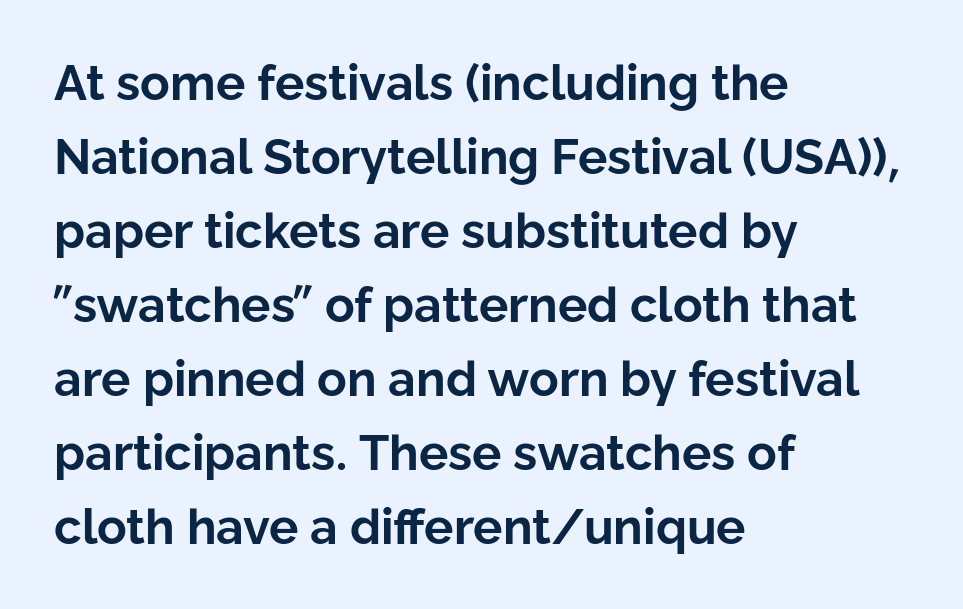
Q: Is the text bold? A: Yes.
Q: Is the text italic (slanted)? A: No, it is upright.
Q: Is the typeface a serif or a sans-serif typeface? A: Sans-serif.
Q: Is the text underlined? A: No.
Q: How is the paragraph aligned? A: Left-aligned.
Q: Is the spacing between letters normal or unusually wide? A: Normal.
Q: Is the spacing between lines tight, normal or loose? A: Normal.
Q: Width (condensed, normal, or wide)? A: Normal.
Q: Stroke contrast? A: Low.
Q: x-height? A: Medium.
Q: Monospaced? A: No.
